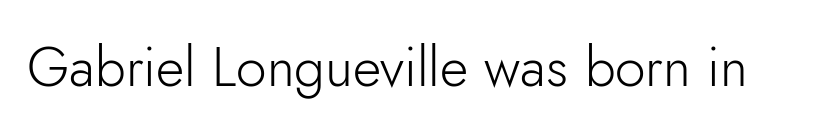
{"serif": "no", "italic": "no", "bold": "no", "weight": "light", "width": "normal", "stroke_contrast": "low", "x_height": "small", "monospaced": "no", "underline": "no", "letter_spacing": "normal", "letter_spacing_em": 0.0, "glyph_px": 55}
